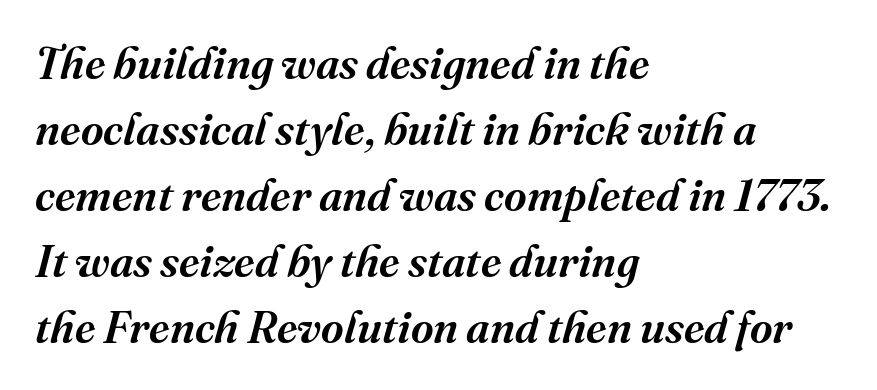
{"serif": "yes", "italic": "yes", "lean": "right", "slant_degrees": 16, "bold": "semi", "weight": "semibold", "width": "normal", "stroke_contrast": "medium", "x_height": "medium", "monospaced": "no", "underline": "no", "align": "left", "line_spacing": "normal", "line_spacing_ratio": 1.5, "letter_spacing": "normal", "letter_spacing_em": 0.0, "glyph_px": 44}
